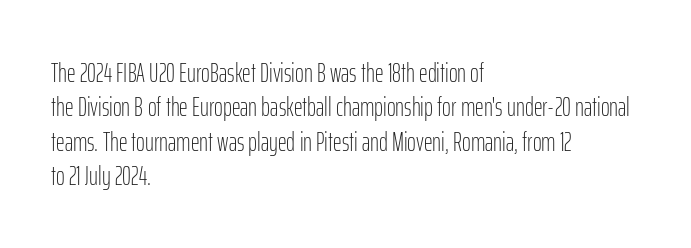
The image shows 27 px text type, upright; set left-aligned, normal line spacing (1.27x), normal letter spacing, not underlined.
